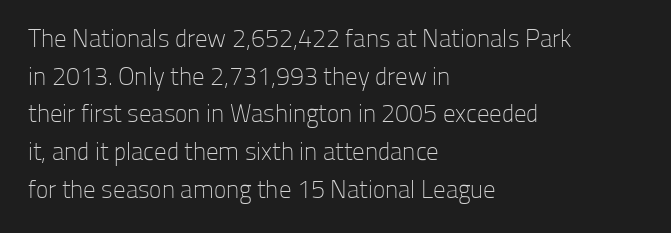
The face used here is rendered with its standard letterfit. Just letters on the line, the space beneath them empty. Caption: face not bold, strokes unweighted. Line spacing here is normal.
